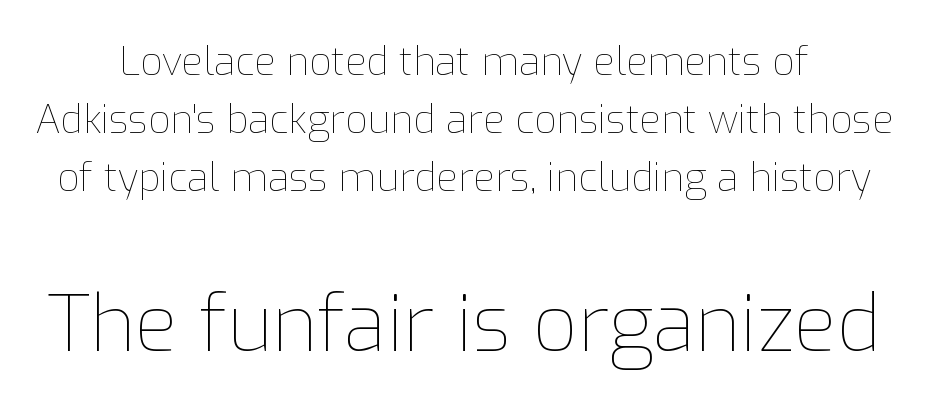
The font's upright variant was chosen for this text. The tracking reads as untouched default to a designer's eye. Reading down the column, the eye jumps a familiar distance to each next line. The passage shown is not bold in any degree. The foot of each line stays bare and open.
